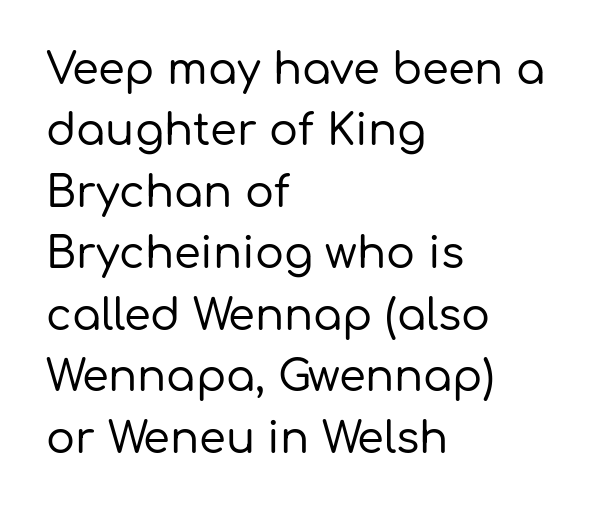
Q: Is the text italic (slanted)? A: No, it is upright.
Q: Is the typeface a serif or a sans-serif typeface? A: Sans-serif.
Q: Is the text underlined? A: No.
Q: How is the paragraph aligned? A: Left-aligned.
Q: Is the spacing between letters normal or unusually wide? A: Normal.
Q: Is the spacing between lines tight, normal or loose? A: Normal.
Q: Width (condensed, normal, or wide)? A: Normal.
Q: Stroke contrast? A: Low.
Q: x-height? A: Medium.
Q: Monospaced? A: No.
